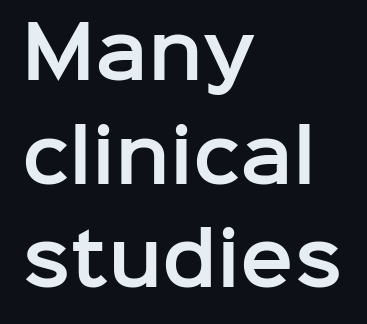
{"serif": "no", "italic": "no", "width": "normal", "stroke_contrast": "low", "x_height": "medium", "monospaced": "no", "underline": "no", "align": "left", "line_spacing": "normal", "line_spacing_ratio": 1.46, "letter_spacing": "normal", "letter_spacing_em": 0.0, "glyph_px": 71}
